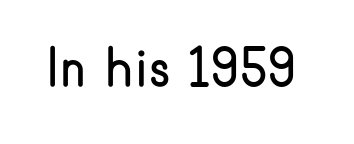
The strokes are not fattened; the text isn't bold. No extra tracking has been applied to these lines. Varying glyph widths throughout — classic text-font behaviour. Clear beneath every line of the passage. No feet cap the strokes, marking this as sans-serif type. The type sits square on the baseline with zero lean.
